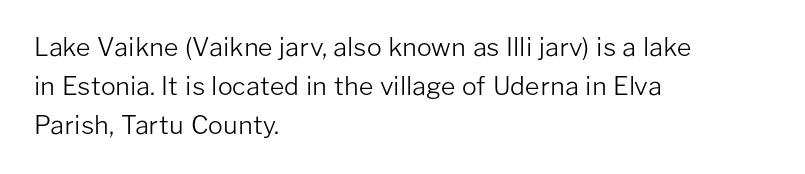
{"italic": "no", "bold": "no", "underline": "no", "align": "left", "line_spacing": "normal", "line_spacing_ratio": 1.57, "letter_spacing": "normal", "letter_spacing_em": 0.0, "glyph_px": 25}
